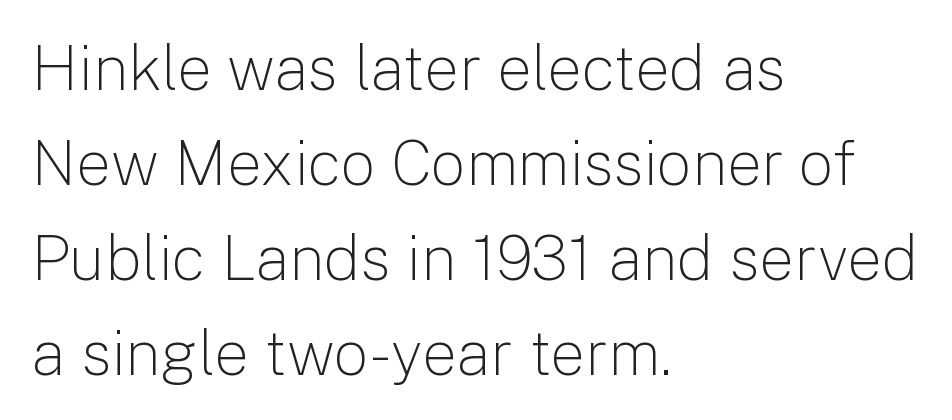
Regarding serifs, this sample does without them. The vertical gap from one line to the next is medium. The specimen reads as upright at a glance. Beneath every word, the page is bare.
